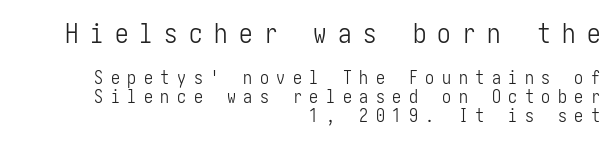
One glance says dense: line gaps are narrower than usual. If you drew a line through each stem, it would be perfectly vertical. Honestly, the letter spacing is so wide it's the main thing you notice. The designer gave the opening block more size than the closing block. No chunkiness to these letters — they're not bold. The setting favours the right margin, as signatures and pull-quotes sometimes do.
